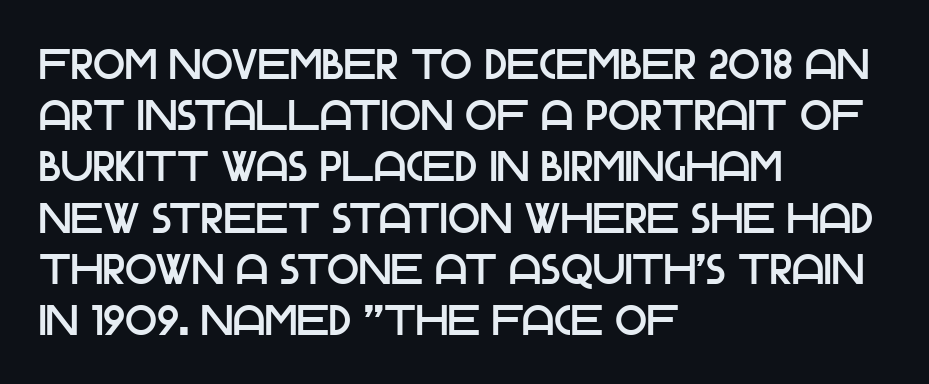
Line starts are locked; line ends wander. Ordinary non-slanted type is in use. The letters carry no serifs — their stems end cleanly without finishing strokes. No extra tracking has been applied to these lines. Spacing verdict: proportional, widths tailored to each character. Letters rest on an invisible, unmarked baseline.
